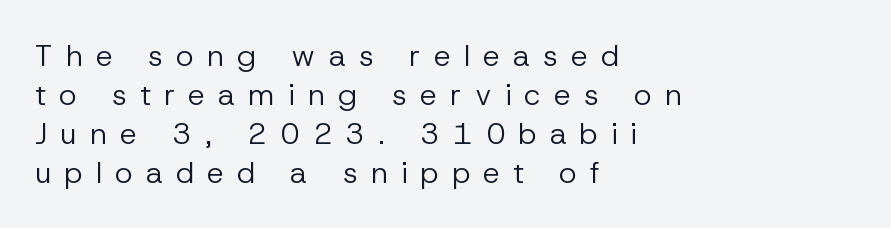
Q: Is the text bold? A: No.
Q: Is the text italic (slanted)? A: No, it is upright.
Q: Is the typeface a serif or a sans-serif typeface? A: Sans-serif.
Q: Is the text underlined? A: No.
Q: How is the paragraph aligned? A: Left-aligned.
Q: Is the spacing between letters normal or unusually wide? A: Unusually wide.
Q: Is the spacing between lines tight, normal or loose? A: Normal.
Q: Width (condensed, normal, or wide)? A: Normal.
Q: Stroke contrast? A: Low.
Q: x-height? A: Medium.
Q: Monospaced? A: No.
